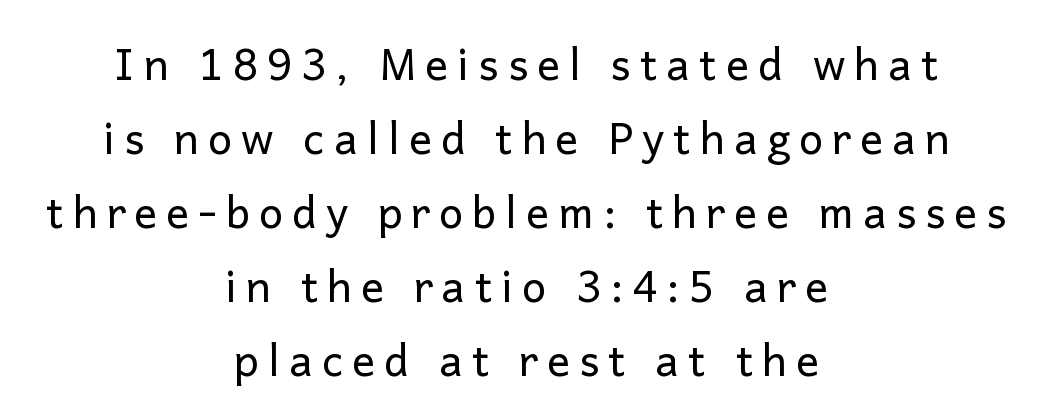
{"serif": "no", "italic": "no", "bold": "no", "weight": "regular", "width": "normal", "stroke_contrast": "low", "x_height": "medium", "monospaced": "no", "underline": "no", "align": "center", "line_spacing_ratio": 1.72, "letter_spacing": "wide", "letter_spacing_em": 0.21, "glyph_px": 43}
